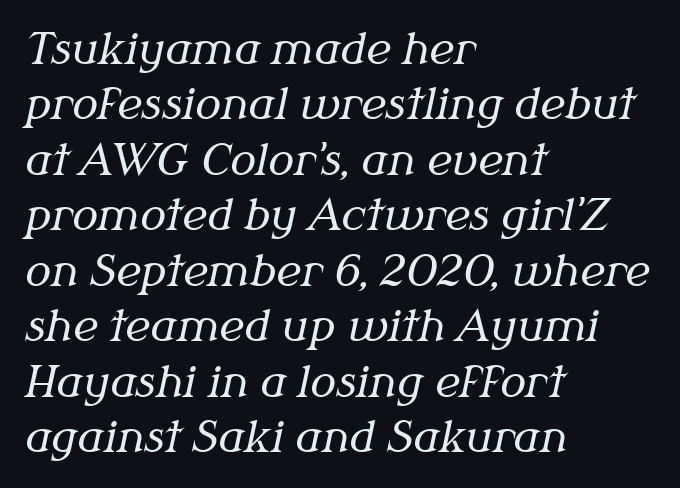
Note the varied advance widths — an 'i' is clearly narrower than an 'm'. Check the space under the baseline: it is left empty. The lettering tilts uniformly, giving the passage an italic look. Type style note: has serifs. Whoever set this chose a conventional vertical rhythm.
